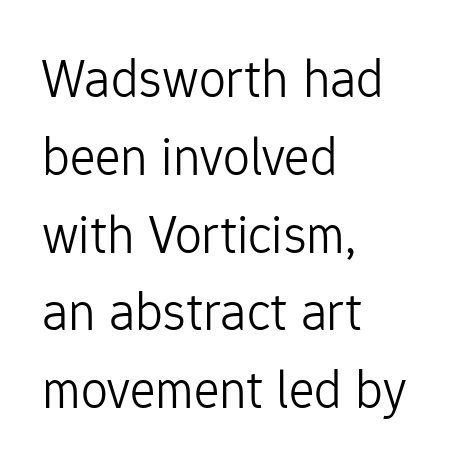
{"serif": "no", "italic": "no", "bold": "no", "weight": "light", "width": "normal", "stroke_contrast": "low", "x_height": "medium", "monospaced": "no", "underline": "no", "align": "left", "line_spacing": "normal", "line_spacing_ratio": 1.44, "letter_spacing": "normal", "letter_spacing_em": 0.0, "glyph_px": 54}
